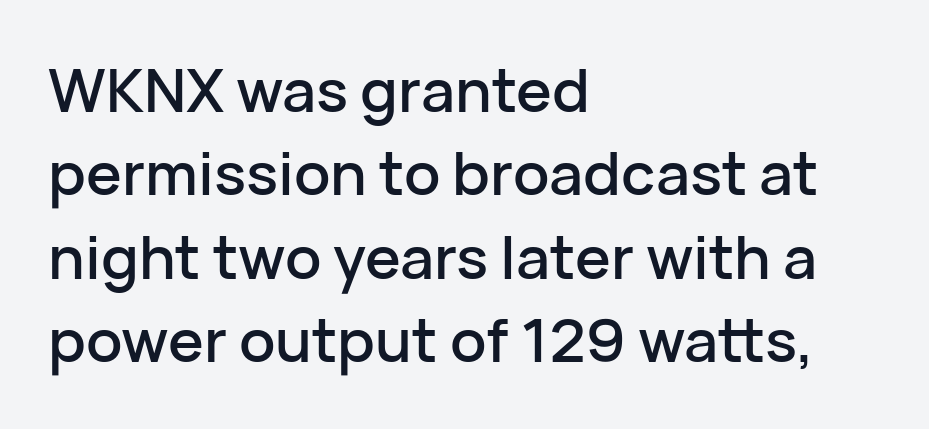
Q: Is the text italic (slanted)? A: No, it is upright.
Q: Is the typeface a serif or a sans-serif typeface? A: Sans-serif.
Q: Is the text underlined? A: No.
Q: How is the paragraph aligned? A: Left-aligned.
Q: Is the spacing between letters normal or unusually wide? A: Normal.
Q: Is the spacing between lines tight, normal or loose? A: Normal.
Q: Width (condensed, normal, or wide)? A: Normal.
Q: Stroke contrast? A: Low.
Q: x-height? A: Medium.
Q: Monospaced? A: No.
